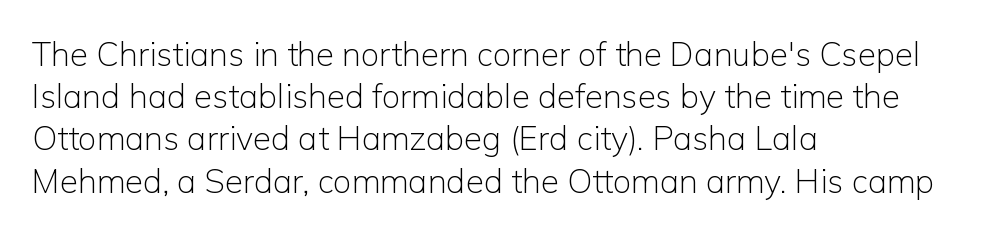
{"serif": "no", "italic": "no", "bold": "no", "weight": "light", "width": "normal", "stroke_contrast": "low", "x_height": "medium", "monospaced": "no", "underline": "no", "align": "left", "line_spacing": "normal", "line_spacing_ratio": 1.28, "letter_spacing": "normal", "letter_spacing_em": 0.0, "glyph_px": 33}
